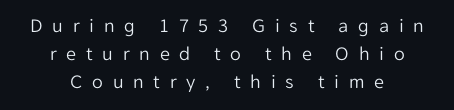
{"italic": "no", "bold": "no", "underline": "no", "align": "center", "line_spacing": "normal", "line_spacing_ratio": 1.41, "letter_spacing": "wide", "letter_spacing_em": 0.49, "glyph_px": 20}
